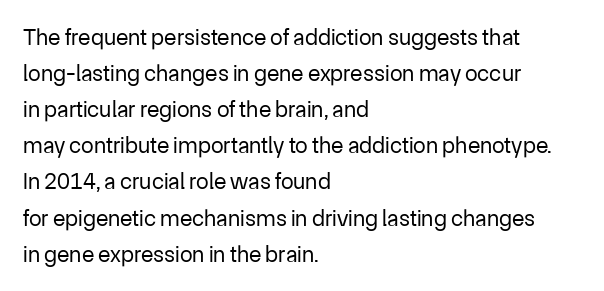
The image shows 23 px text type, upright; set left-aligned, normal line spacing (1.57x), normal letter spacing, not underlined.
